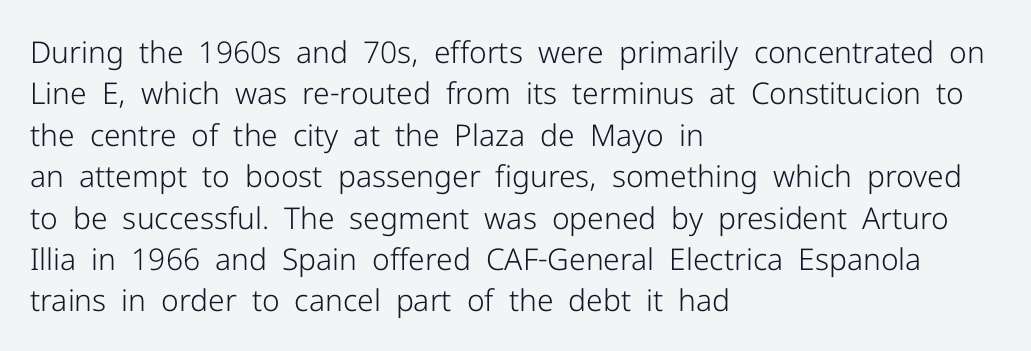
{"serif": "no", "italic": "no", "bold": "no", "weight": "light", "width": "normal", "stroke_contrast": "low", "x_height": "medium", "monospaced": "no", "underline": "no", "align": "left", "line_spacing": "normal", "line_spacing_ratio": 1.38, "letter_spacing": "normal", "letter_spacing_em": 0.0, "glyph_px": 30}
